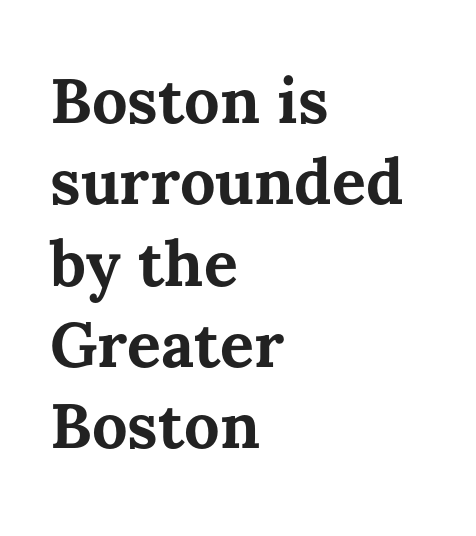
The image shows 63 px bold type, upright; set left-aligned, normal line spacing (1.29x), normal letter spacing, not underlined; medium stroke contrast and a medium x-height.
